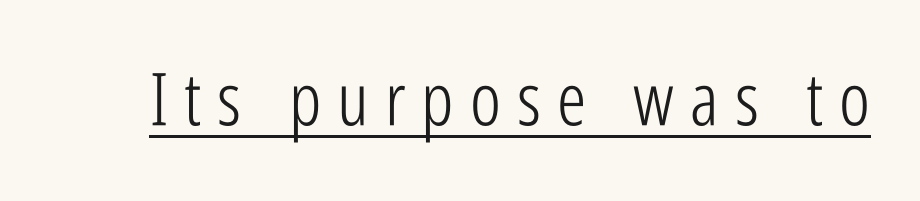
{"serif": "no", "italic": "no", "bold": "no", "weight": "light", "width": "condensed", "stroke_contrast": "low", "x_height": "medium", "monospaced": "no", "underline": "yes", "letter_spacing": "wide", "letter_spacing_em": 0.22, "glyph_px": 73}
